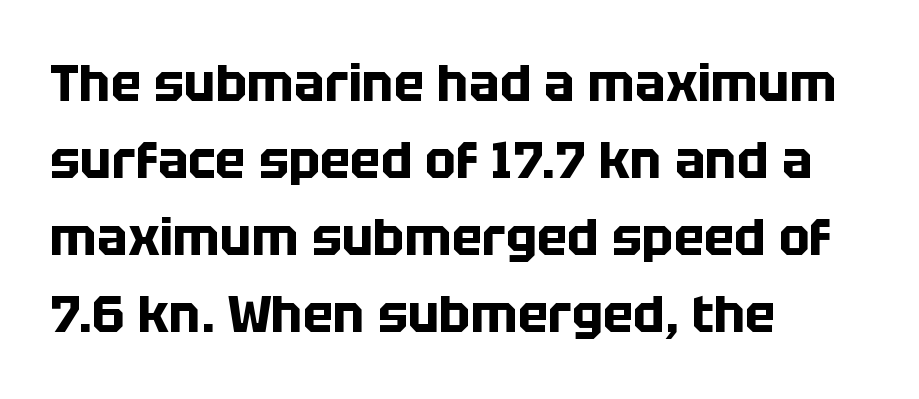
Notice how descenders clear the ascenders below comfortably — that's standard leading. The specimen omits any rule beneath the text block's lines. Nope, not italic — everything's standing straight. Is this a fixed-width face? No — the glyphs have proportional, varying widths. The lines are quadded left.
